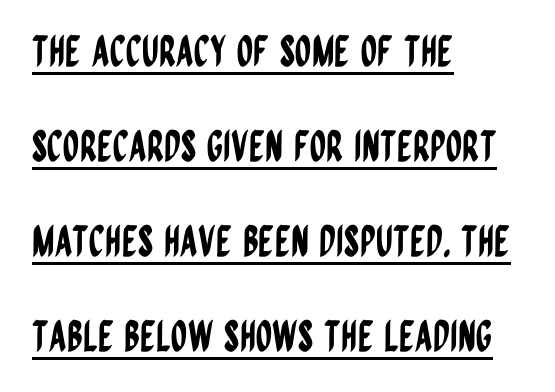
{"serif": "no", "italic": "no", "width": "condensed", "stroke_contrast": "low", "x_height": "large", "monospaced": "no", "underline": "yes", "align": "left", "line_spacing": "loose", "line_spacing_ratio": 2.26, "letter_spacing": "normal", "letter_spacing_em": 0.0, "glyph_px": 42}
